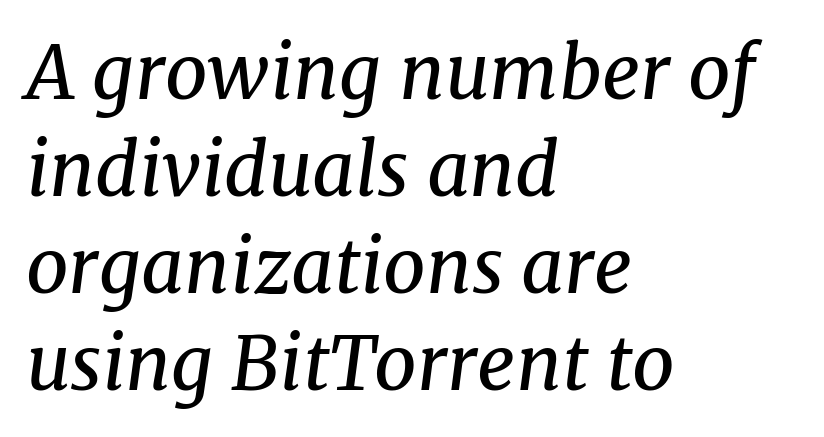
The letterforms sit at book weight or below. Casual observation: everything's shoved over to the left. To sum up the face: it has serifs. In terms of letterspacing, this is plain default setting. This block has exactly the height ordinary leading produces. Rule under the text: the space is simply empty.
